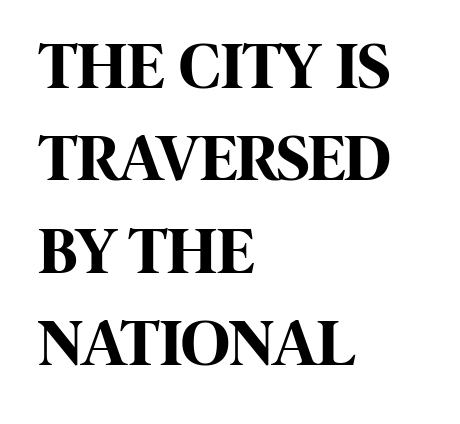
Spacing between characters is what you'd get straight out of the box. The strip under each line holds only bare page. Looks like regular typesetting: each glyph gets only the width it needs. In terms of leading, this rendering sits right in the middle. The glyphs in this specimen are sans serif.
